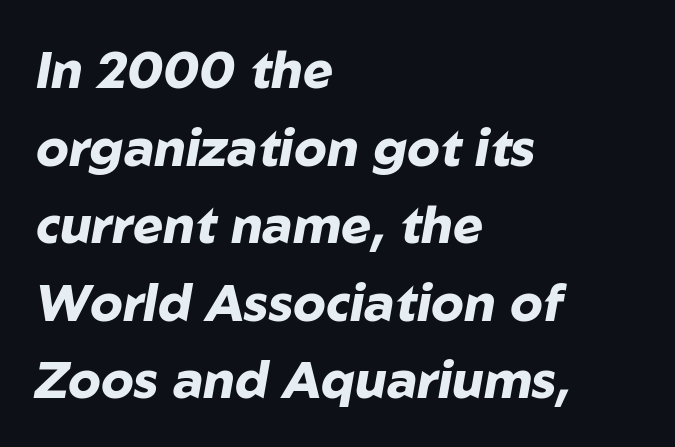
Q: Is the text bold? A: Yes.
Q: Is the text italic (slanted)? A: Yes, it leans right by about 10 degrees.
Q: Is the text underlined? A: No.
Q: How is the paragraph aligned? A: Left-aligned.
Q: Is the spacing between letters normal or unusually wide? A: Normal.
Q: Is the spacing between lines tight, normal or loose? A: Normal.
Q: Width (condensed, normal, or wide)? A: Normal.
Q: Stroke contrast? A: Low.
Q: x-height? A: Medium.
Q: Monospaced? A: No.
